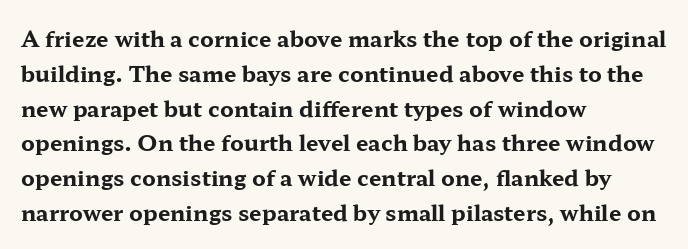
The image shows 22 px bold type, upright; set left-aligned, normal line spacing (1.58x), normal letter spacing, not underlined.
